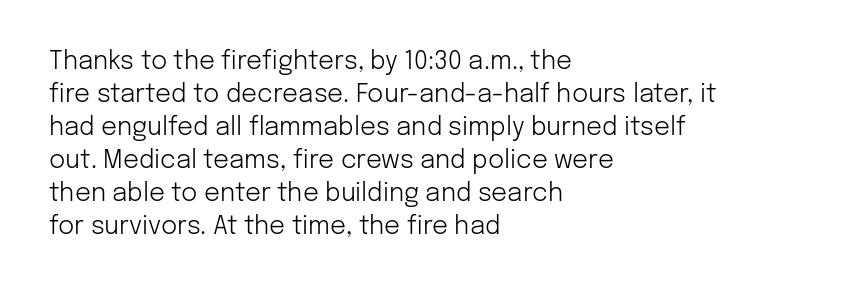
Q: Is the text bold? A: No.
Q: Is the text italic (slanted)? A: No, it is upright.
Q: Is the text underlined? A: No.
Q: How is the paragraph aligned? A: Left-aligned.
Q: Is the spacing between letters normal or unusually wide? A: Normal.
Q: Is the spacing between lines tight, normal or loose? A: Normal.
